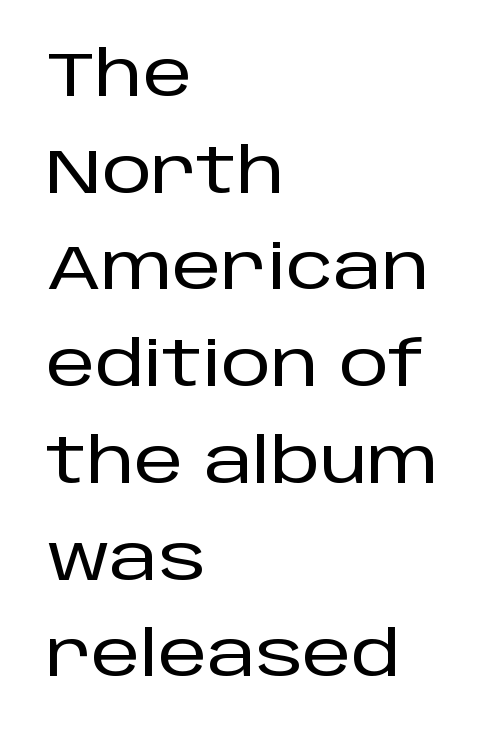
Q: Is the text italic (slanted)? A: No, it is upright.
Q: Is the typeface a serif or a sans-serif typeface? A: Sans-serif.
Q: Is the text underlined? A: No.
Q: How is the paragraph aligned? A: Left-aligned.
Q: Is the spacing between letters normal or unusually wide? A: Normal.
Q: Is the spacing between lines tight, normal or loose? A: Normal.
Q: Width (condensed, normal, or wide)? A: Normal.
Q: Stroke contrast? A: Low.
Q: x-height? A: Large.
Q: Monospaced? A: No.
